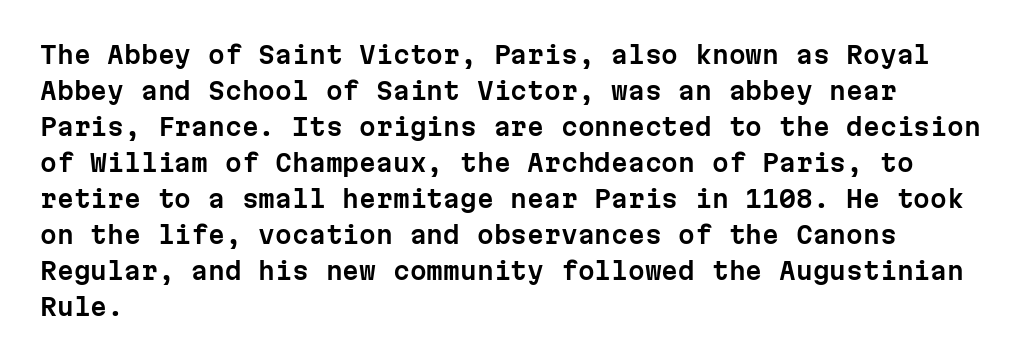
The image shows 24 px text type, upright; set left-aligned, normal line spacing (1.5x), normal letter spacing, not underlined.
